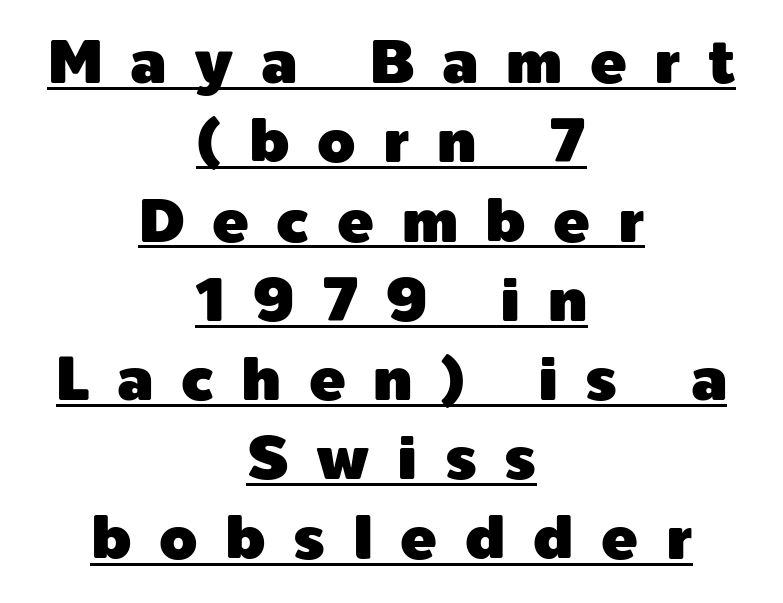
{"serif": "no", "italic": "no", "width": "normal", "x_height": "medium", "monospaced": "no", "underline": "yes", "align": "center", "line_spacing": "normal", "line_spacing_ratio": 1.3, "letter_spacing": "wide", "letter_spacing_em": 0.45, "glyph_px": 61}
